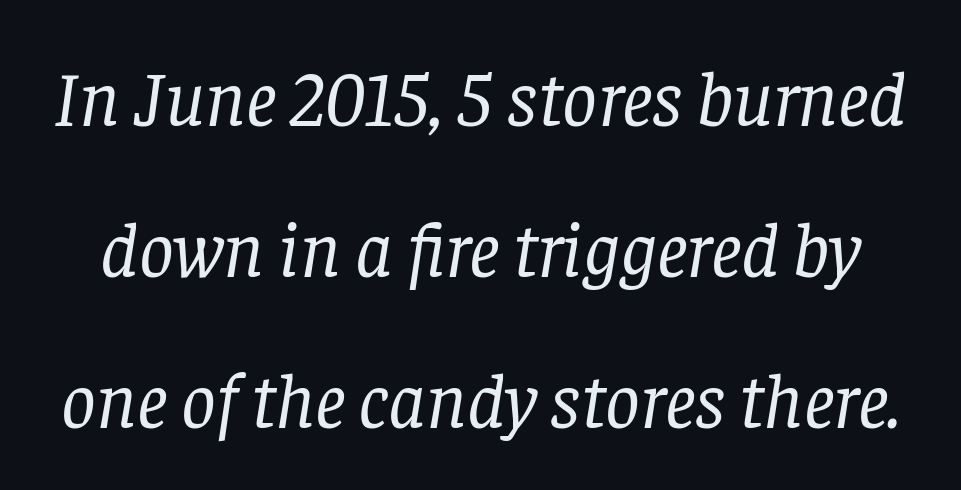
{"serif": "yes", "italic": "yes", "lean": "right", "slant_degrees": 8, "bold": "no", "weight": "regular", "width": "normal", "stroke_contrast": "low", "x_height": "large", "monospaced": "no", "underline": "no", "line_spacing": "loose", "line_spacing_ratio": 1.96, "letter_spacing": "normal", "letter_spacing_em": 0.0, "glyph_px": 77}
